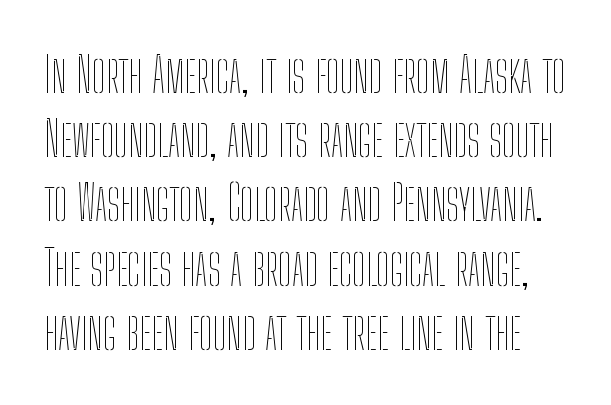
The image shows 49 px thin, condensed type, upright; set normal line spacing (1.31x), normal letter spacing, not underlined; low stroke contrast and a medium x-height.
